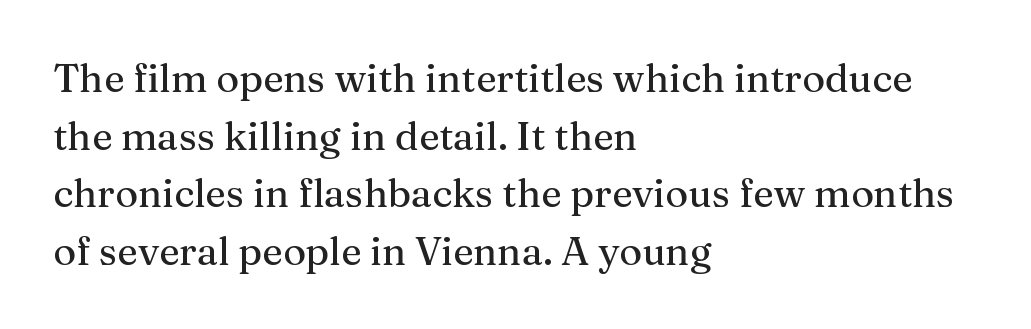
The rendering shows small feet on the letterforms — a serif design. Letter spacing: default. Here the designer chose a conventional face with non-uniform glyph widths. The axis of the letterforms is exactly vertical. Underline: absent.
